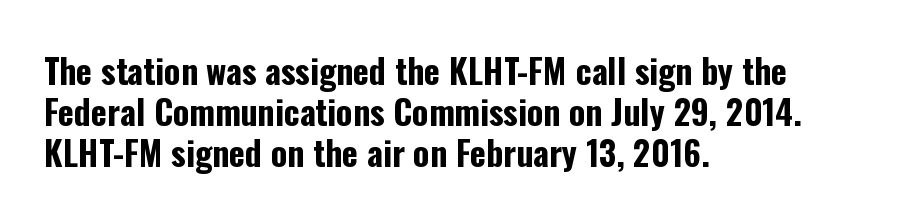
{"serif": "no", "italic": "no", "bold": "yes", "weight": "bold", "width": "condensed", "stroke_contrast": "low", "x_height": "medium", "monospaced": "no", "underline": "no", "align": "left", "line_spacing_ratio": 1.21, "letter_spacing": "normal", "letter_spacing_em": 0.0, "glyph_px": 34}
